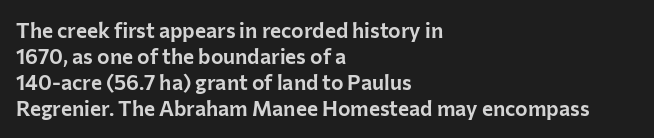
Q: Is the text italic (slanted)? A: No, it is upright.
Q: Is the text underlined? A: No.
Q: How is the paragraph aligned? A: Left-aligned.
Q: Is the spacing between letters normal or unusually wide? A: Normal.
